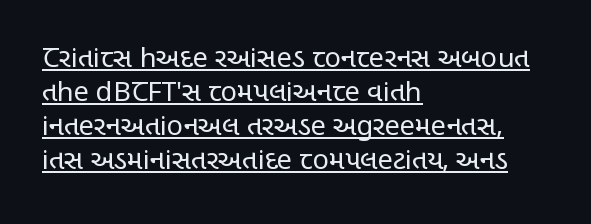
The image shows 27 px text type, upright; set left-aligned, normal line spacing (1.26x), normal letter spacing, underlined.
